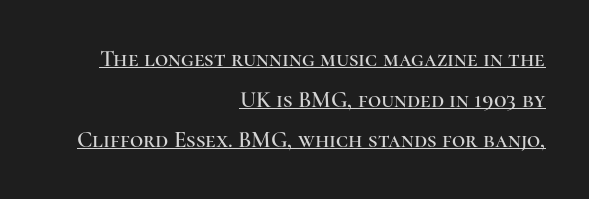
Q: Is the text italic (slanted)? A: No, it is upright.
Q: Is the text underlined? A: Yes.
Q: How is the paragraph aligned? A: Right-aligned.
Q: Is the spacing between letters normal or unusually wide? A: Normal.
